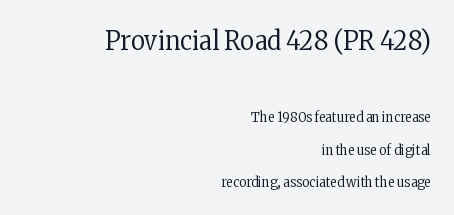
A light-to-regular cut is what we see here. Do the letters lean? They stand straight. Only glyphs here, with clear space below each row. The block sitting higher on the canvas is the one with enlarged characters. One-word summary of the alignment: right.
